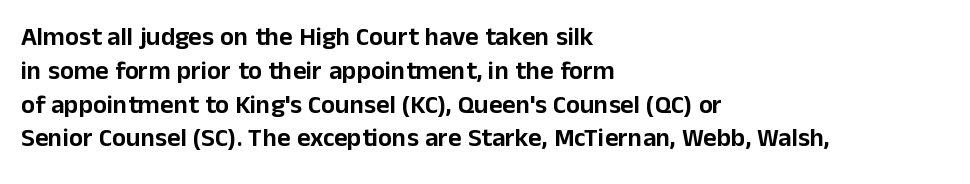
The image shows 26 px text type, upright; set left-aligned, normal line spacing (1.3x), normal letter spacing, not underlined.
